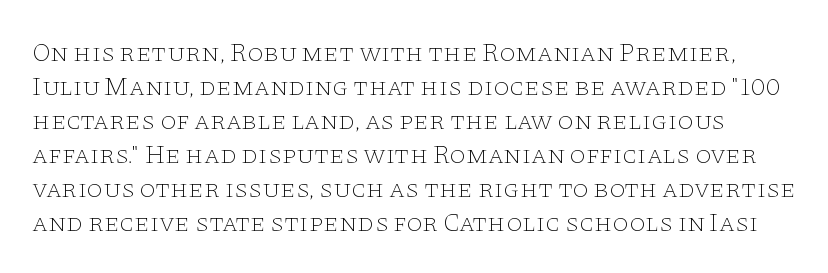
{"italic": "no", "bold": "no", "underline": "no", "line_spacing": "normal", "line_spacing_ratio": 1.31, "letter_spacing": "normal", "letter_spacing_em": 0.0, "glyph_px": 26}
